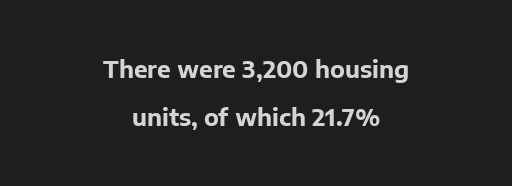
Q: Is the text bold? A: Yes.
Q: Is the text italic (slanted)? A: No, it is upright.
Q: Is the text underlined? A: No.
Q: How is the paragraph aligned? A: Centered.
Q: Is the spacing between letters normal or unusually wide? A: Normal.
Q: Is the spacing between lines tight, normal or loose? A: Loose.
